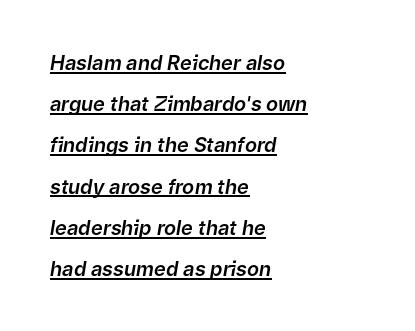
The image shows 20 px text type, italic (leaning right); set left-aligned, loose line spacing (2.06x), normal letter spacing, underlined.
